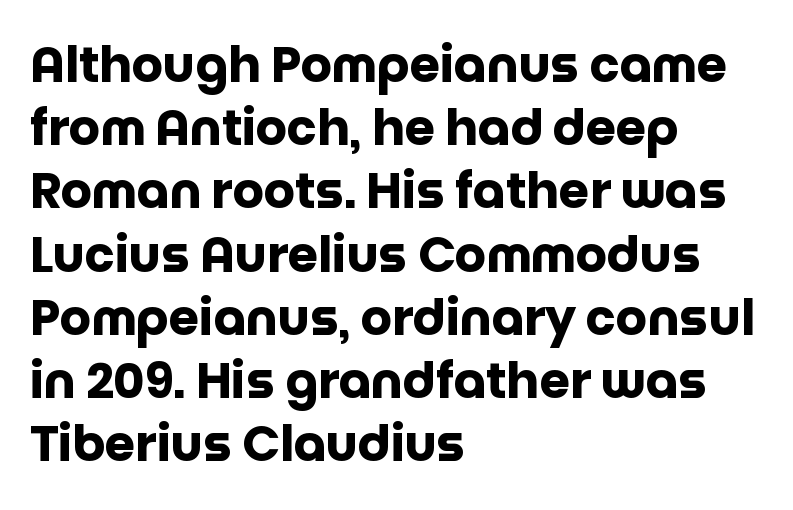
{"serif": "no", "italic": "no", "bold": "yes", "weight": "heavy", "width": "normal", "stroke_contrast": "low", "x_height": "large", "monospaced": "no", "underline": "no", "align": "left", "line_spacing": "normal", "line_spacing_ratio": 1.29, "letter_spacing": "normal", "letter_spacing_em": 0.0, "glyph_px": 49}
